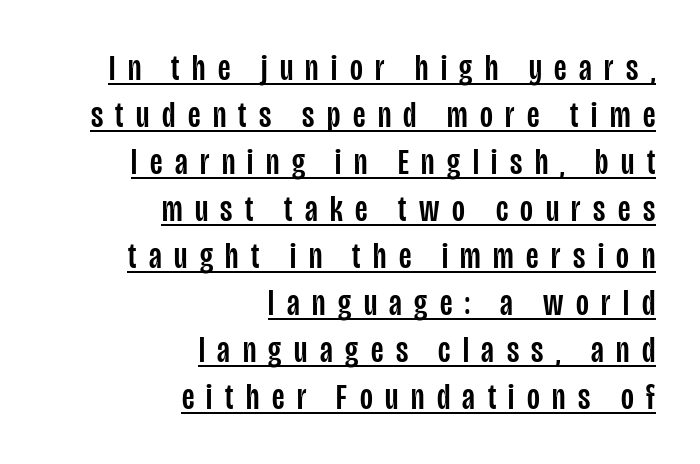
{"serif": "no", "italic": "no", "width": "condensed", "stroke_contrast": "low", "x_height": "large", "monospaced": "no", "underline": "yes", "align": "right", "line_spacing": "normal", "line_spacing_ratio": 1.27, "letter_spacing": "wide", "letter_spacing_em": 0.34, "glyph_px": 37}
